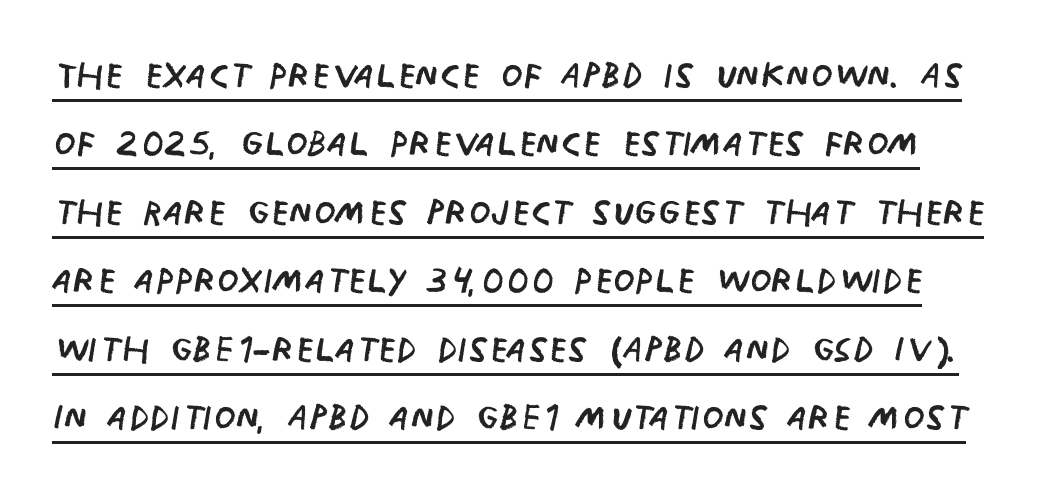
Q: Is the text bold? A: No.
Q: Is the typeface a serif or a sans-serif typeface? A: Sans-serif.
Q: Is the text underlined? A: Yes.
Q: Is the spacing between letters normal or unusually wide? A: Normal.
Q: Is the spacing between lines tight, normal or loose? A: Normal.
Q: Width (condensed, normal, or wide)? A: Condensed.
Q: Stroke contrast? A: Low.
Q: x-height? A: Large.
Q: Monospaced? A: No.
